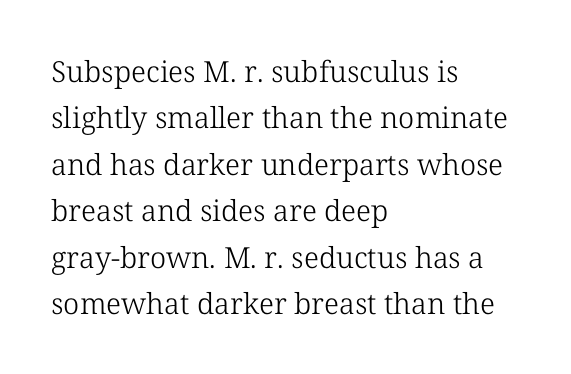
Short note: letters normally spaced. Weight class: somewhere from thin through regular. Each new line begins a customary step beneath the previous one. This sample uses a serif face. Quick note: underline off. Varying glyph widths throughout — classic text-font behaviour.
